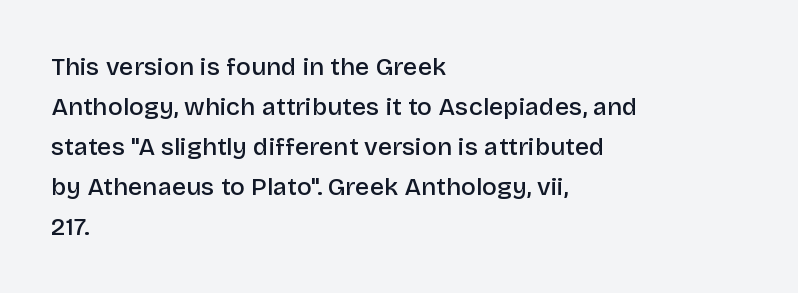
Q: Is the text bold? A: Semi-bold.
Q: Is the text italic (slanted)? A: No, it is upright.
Q: Is the text underlined? A: No.
Q: How is the paragraph aligned? A: Left-aligned.
Q: Is the spacing between letters normal or unusually wide? A: Normal.
Q: Is the spacing between lines tight, normal or loose? A: Normal.
